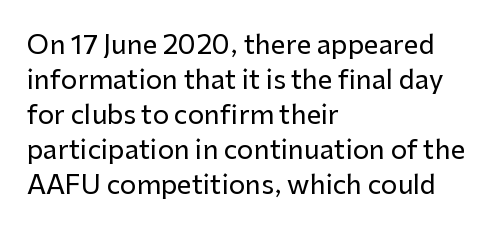
The image shows 26 px text type, upright; set left-aligned, normal line spacing (1.35x), normal letter spacing, not underlined.
